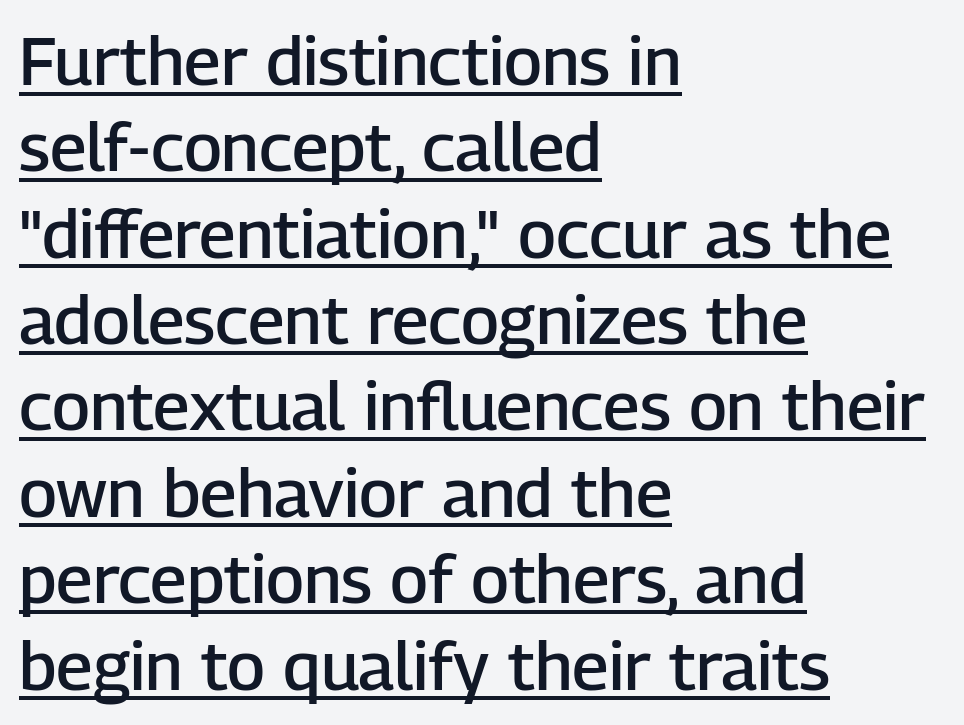
{"serif": "no", "italic": "no", "bold": "semi", "weight": "semibold", "width": "normal", "stroke_contrast": "low", "x_height": "medium", "monospaced": "no", "underline": "yes", "align": "left", "line_spacing": "normal", "line_spacing_ratio": 1.27, "letter_spacing": "normal", "letter_spacing_em": 0.0, "glyph_px": 68}
